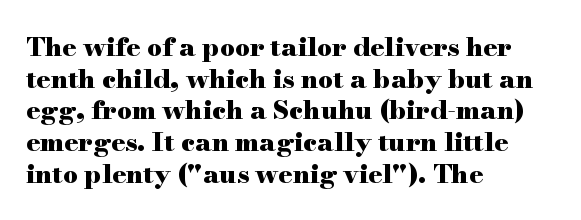
{"italic": "no", "bold": "yes", "underline": "no", "align": "left", "line_spacing_ratio": 1.22, "letter_spacing": "normal", "letter_spacing_em": 0.0, "glyph_px": 26}
